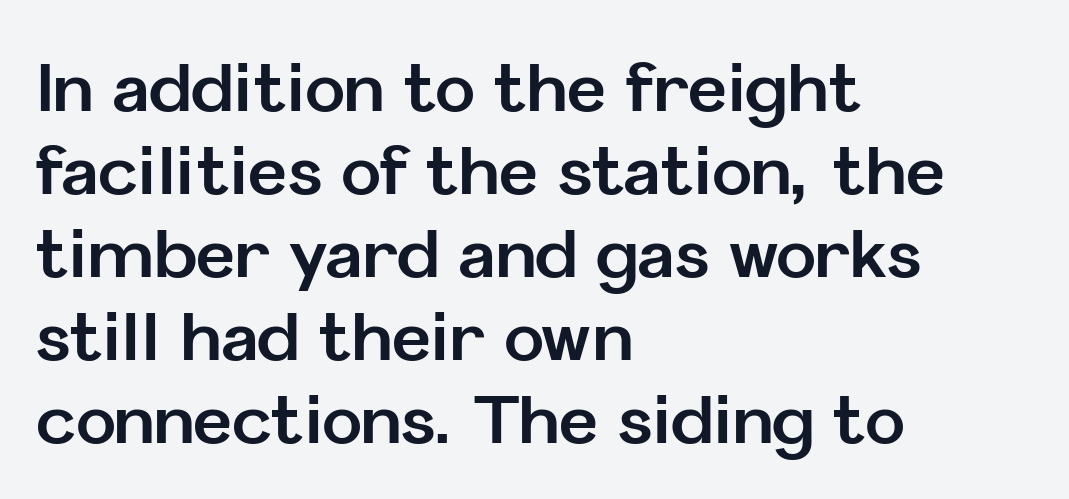
Weight check: bold — yes, fully. Each line starts at the same left margin while the right side varies. When letters stand straight like this, we call the style roman or upright. Examine the stroke ends and you'll find no serifs. Only glyphs here, with clear space below each row. Spacing verdict: proportional, widths tailored to each character.
